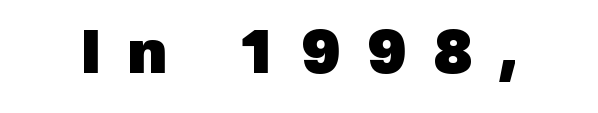
Q: Is the text bold? A: Yes.
Q: Is the typeface a serif or a sans-serif typeface? A: Sans-serif.
Q: Is the text underlined? A: No.
Q: Is the spacing between letters normal or unusually wide? A: Unusually wide.
Q: Width (condensed, normal, or wide)? A: Normal.
Q: x-height? A: Medium.
Q: Monospaced? A: No.
